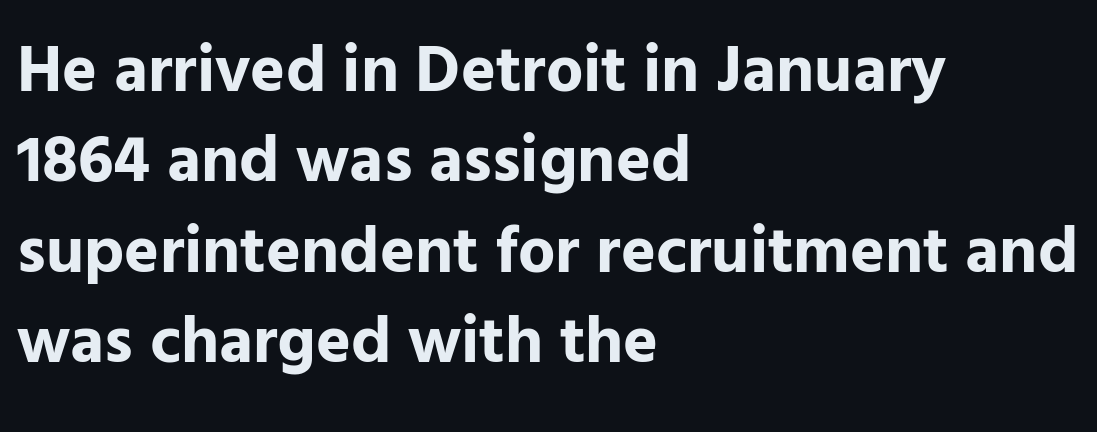
{"serif": "no", "italic": "no", "bold": "yes", "weight": "bold", "width": "normal", "stroke_contrast": "low", "x_height": "medium", "monospaced": "no", "underline": "no", "align": "left", "line_spacing": "normal", "line_spacing_ratio": 1.37, "letter_spacing": "normal", "letter_spacing_em": 0.0, "glyph_px": 66}
